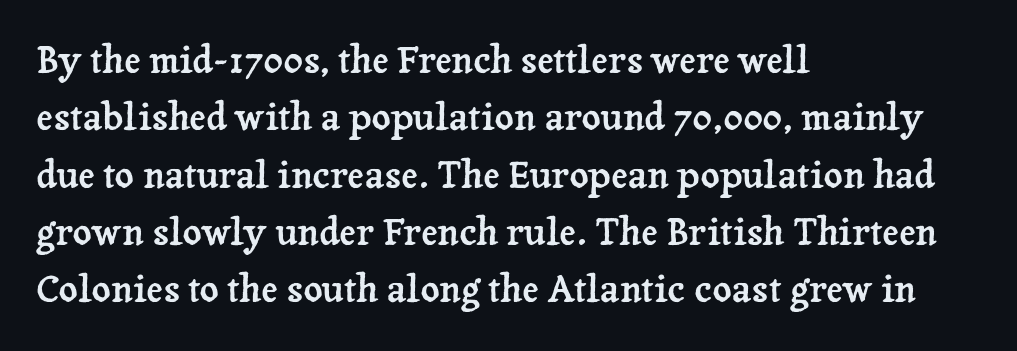
The text block is weighted toward the left margin, trailing off unevenly rightward. The rendering uses natural spacing where letterforms have individual widths. Type without underlining. Posture: upright roman. How would I describe the line gaps? Plain and ordinary.
